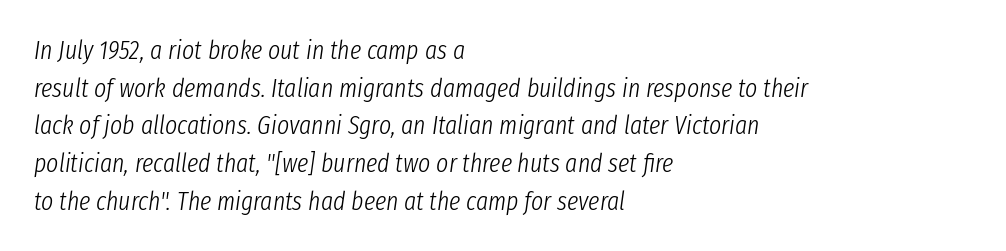
Glance below the letters and you will spot only blank space. The letters look calm and open, with moderate or lighter stems. The font's italic variant was chosen for this text. The lines in this sample share a left origin and differ only in where they stop. Regarding leading, the lines here are spaced in the standard way.
